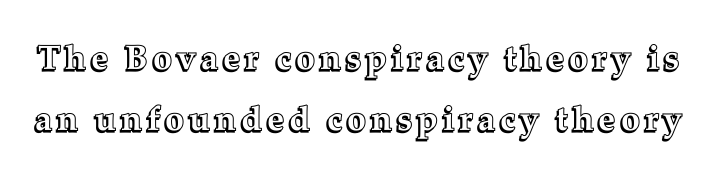
Q: Is the text italic (slanted)? A: No, it is upright.
Q: Is the text underlined? A: No.
Q: Width (condensed, normal, or wide)? A: Normal.
Q: x-height? A: Medium.
Q: Monospaced? A: No.
